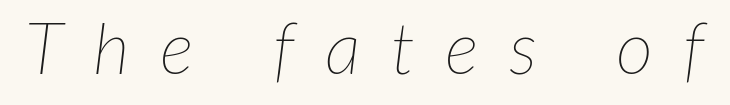
{"italic": "yes", "lean": "right", "slant_degrees": 7, "bold": "no", "weight": "thin", "width": "normal", "stroke_contrast": "low", "x_height": "medium", "monospaced": "no", "underline": "no", "letter_spacing": "wide", "letter_spacing_em": 0.42, "glyph_px": 72}
